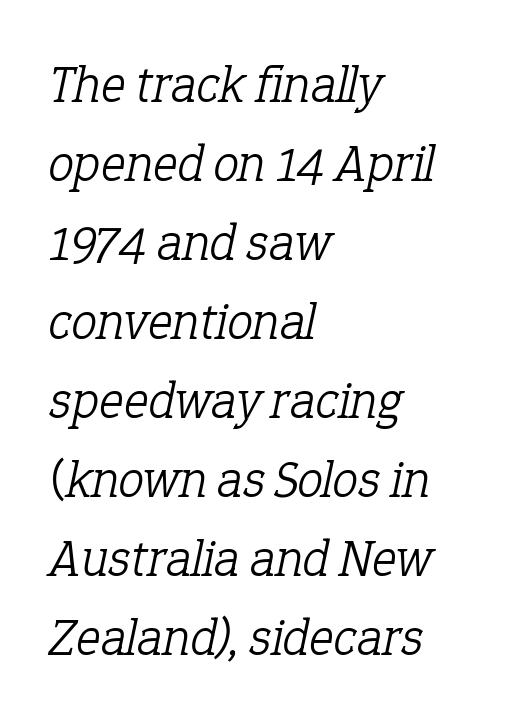
The image shows 52 px light serif type, italic (leaning right); set left-aligned, normal line spacing (1.52x), normal letter spacing, not underlined; low stroke contrast and a medium x-height.
